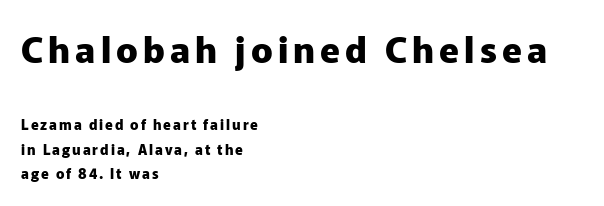
{"serif": "no", "italic": "no", "bold": "yes", "weight": "heavy", "width": "normal", "stroke_contrast": "low", "x_height": "medium", "monospaced": "no", "underline": "no", "align": "left", "line_spacing_ratio": 1.76, "larger_block": "first", "size_ratio": 2.57, "glyph_px": 36}
